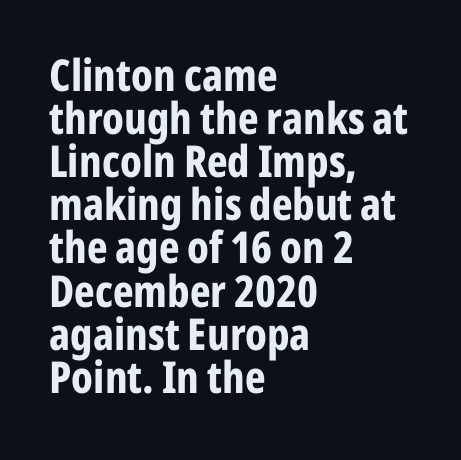
The text block is weighted toward the left margin, trailing off unevenly rightward. The passage shown is emphatically bold. Letters rest on an invisible, unmarked baseline. How would I describe the line gaps? Narrow and economical. Varying glyph widths throughout — classic text-font behaviour. The passage shown is typeset with a sans-serif family.
